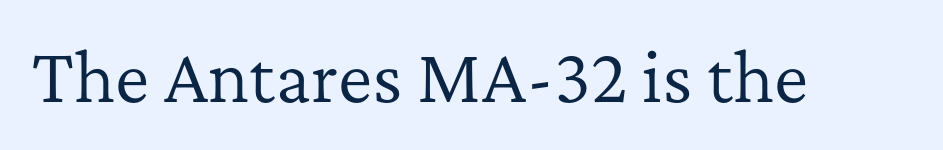
Descenders are the only things crossing below the line. Standard letterfit; no display-style spreading of the glyphs. Here the designer chose a conventional face with non-uniform glyph widths. Type style note: has serifs. Upright lettering throughout.
